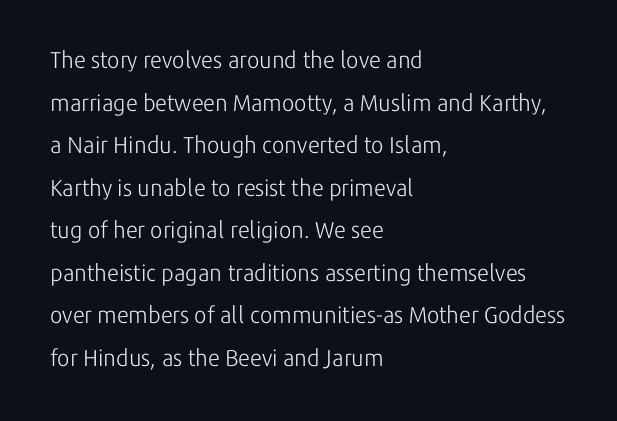
Q: Is the text bold? A: No.
Q: Is the text italic (slanted)? A: No, it is upright.
Q: Is the text underlined? A: No.
Q: How is the paragraph aligned? A: Left-aligned.
Q: Is the spacing between letters normal or unusually wide? A: Normal.
